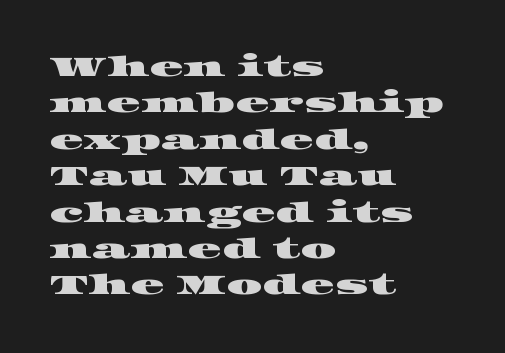
Q: Is the typeface a serif or a sans-serif typeface? A: Serif.
Q: Is the text underlined? A: No.
Q: How is the paragraph aligned? A: Left-aligned.
Q: Is the spacing between letters normal or unusually wide? A: Normal.
Q: Is the spacing between lines tight, normal or loose? A: Normal.
Q: Width (condensed, normal, or wide)? A: Wide.
Q: Stroke contrast? A: High.
Q: x-height? A: Large.
Q: Monospaced? A: No.
